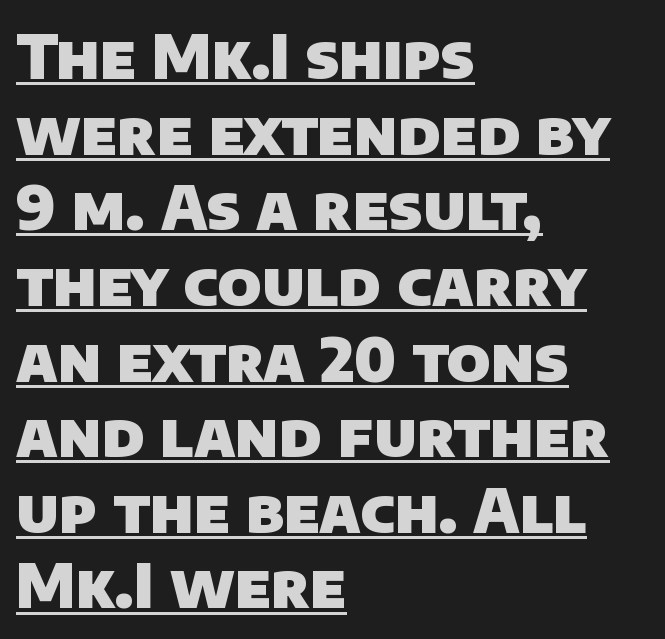
The image shows 61 px heavy sans-serif type; set left-aligned, line spacing 1.24x, normal letter spacing, underlined; low stroke contrast and a large x-height.
